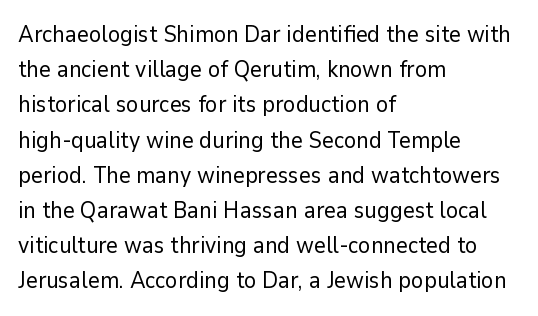
{"italic": "no", "bold": "no", "underline": "no", "align": "left", "line_spacing": "normal", "line_spacing_ratio": 1.53, "letter_spacing": "normal", "letter_spacing_em": 0.0, "glyph_px": 23}
